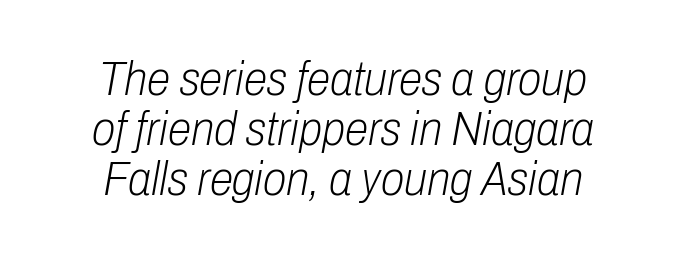
{"italic": "yes", "lean": "right", "slant_degrees": 10, "bold": "no", "weight": "light", "width": "condensed", "stroke_contrast": "low", "x_height": "medium", "monospaced": "no", "underline": "no", "align": "center", "line_spacing": "tight", "line_spacing_ratio": 1.04, "letter_spacing": "normal", "letter_spacing_em": 0.0, "glyph_px": 48}
